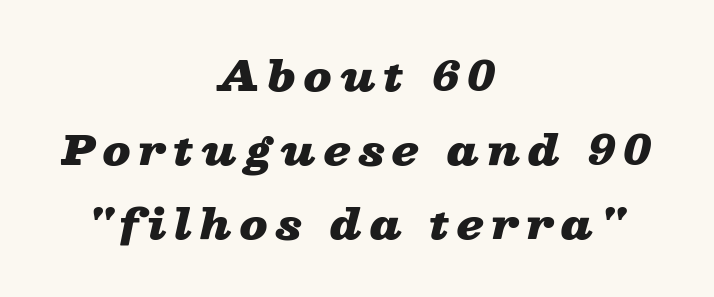
Line starts and ends both wander, symmetrically. Summary of weight: heavy, a full bold. Every character sits at an angle, as italics do. The words here are not underlined. Note the varied advance widths — an 'i' is clearly narrower than an 'm'.
